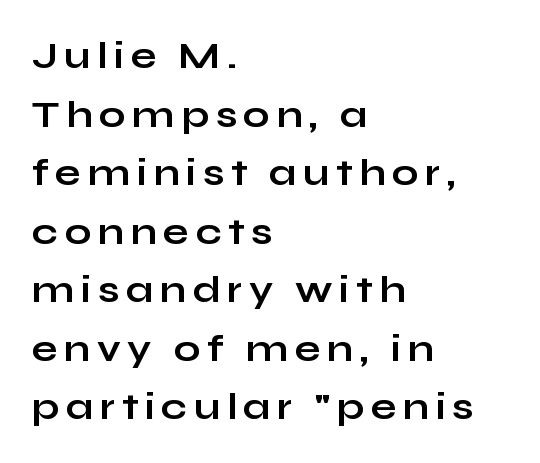
The image shows 38 px bold, wide sans-serif type, upright; set left-aligned, normal line spacing (1.54x), not underlined; low stroke contrast and a medium x-height.
